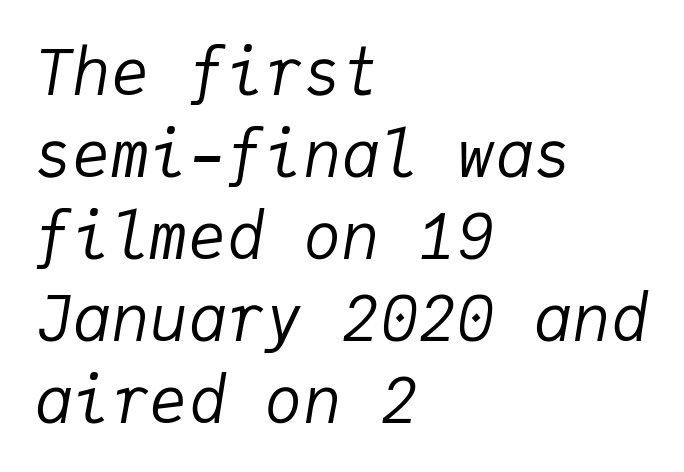
{"italic": "yes", "lean": "right", "slant_degrees": 9, "bold": "no", "weight": "regular", "width": "normal", "stroke_contrast": "low", "x_height": "medium", "monospaced": "yes", "underline": "no", "align": "left", "line_spacing": "normal", "line_spacing_ratio": 1.28, "letter_spacing": "normal", "letter_spacing_em": 0.0, "glyph_px": 64}
